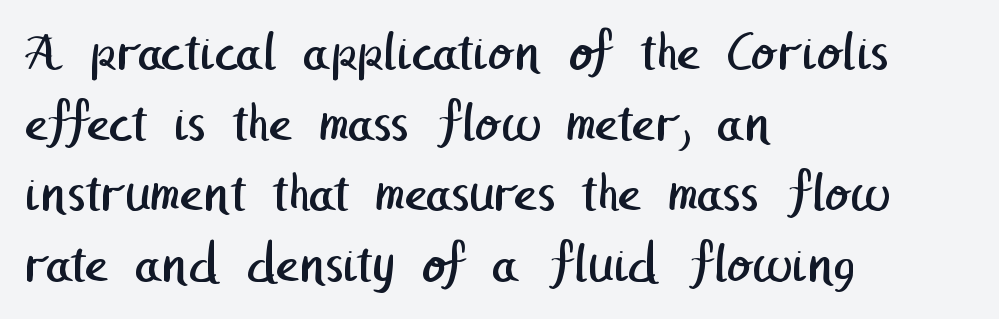
{"serif": "no", "bold": "no", "weight": "regular", "width": "normal", "stroke_contrast": "low", "x_height": "medium", "underline": "no", "align": "left", "line_spacing": "normal", "line_spacing_ratio": 1.26, "letter_spacing": "normal", "letter_spacing_em": 0.0, "glyph_px": 56}
